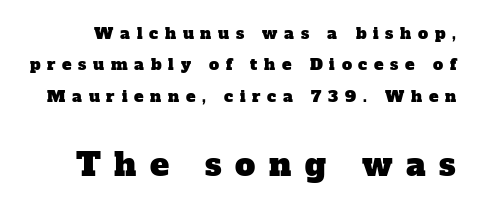
The image shows 32 px serif type; set loose line spacing (1.96x), unusually wide letter spacing (+0.42 em), not underlined; the second (bottom) block is 2.0x larger; low stroke contrast and a medium x-height.
